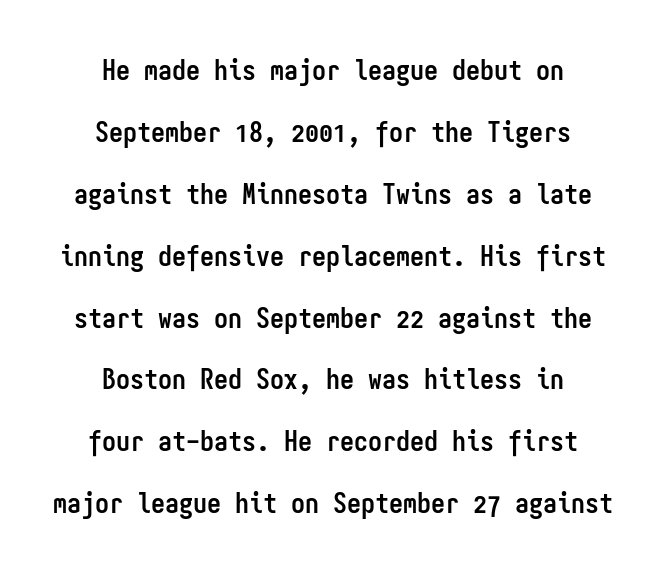
The image shows 28 px semibold, condensed sans-serif type, upright, monospaced; set centered, loose line spacing (2.21x), normal letter spacing, not underlined; low stroke contrast and a medium x-height.
